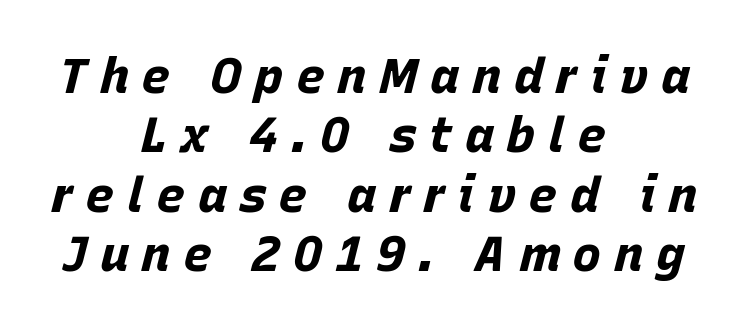
Q: Is the text bold? A: Yes.
Q: Is the text italic (slanted)? A: Yes, it leans right by about 15 degrees.
Q: Is the text underlined? A: No.
Q: How is the paragraph aligned? A: Centered.
Q: Is the spacing between letters normal or unusually wide? A: Unusually wide.
Q: Width (condensed, normal, or wide)? A: Normal.
Q: Stroke contrast? A: Low.
Q: x-height? A: Large.
Q: Monospaced? A: No.
